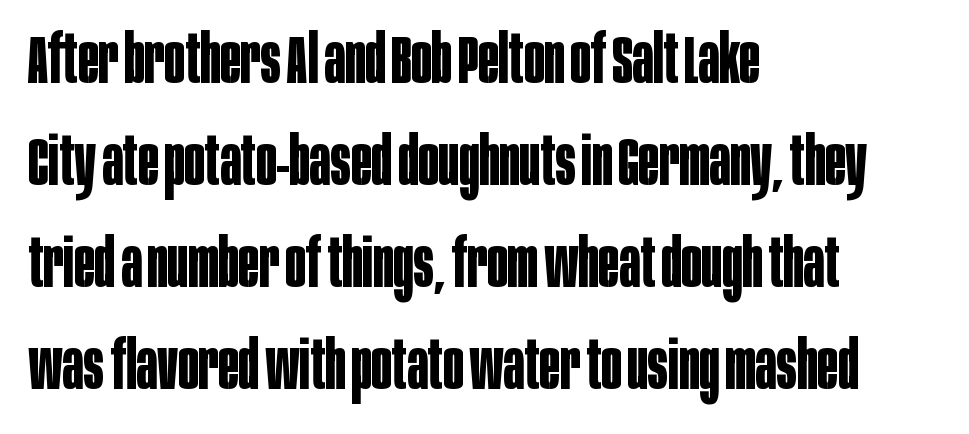
The image shows 68 px bold, condensed sans-serif type, upright; set left-aligned, normal line spacing (1.5x), normal letter spacing, not underlined; low stroke contrast and a large x-height.
